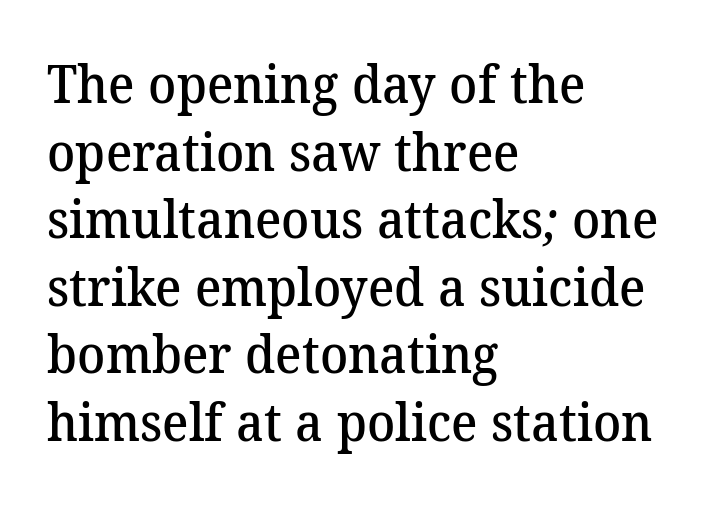
Q: Is the text bold? A: Semi-bold.
Q: Is the typeface a serif or a sans-serif typeface? A: Serif.
Q: Is the text underlined? A: No.
Q: How is the paragraph aligned? A: Left-aligned.
Q: Is the spacing between letters normal or unusually wide? A: Normal.
Q: Is the spacing between lines tight, normal or loose? A: Normal.
Q: Width (condensed, normal, or wide)? A: Normal.
Q: Stroke contrast? A: Medium.
Q: x-height? A: Medium.
Q: Monospaced? A: No.
